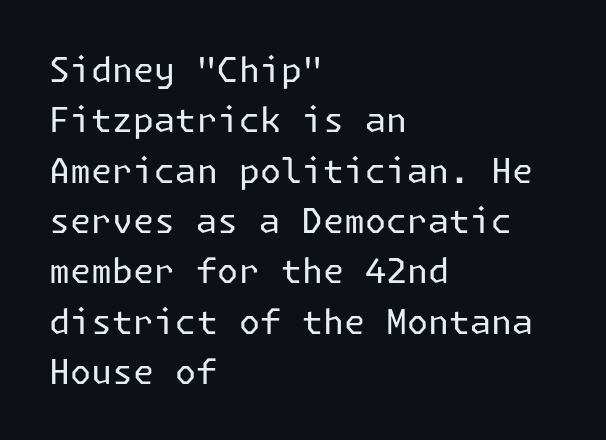
Q: Is the text bold? A: No.
Q: Is the text italic (slanted)? A: No, it is upright.
Q: Is the typeface a serif or a sans-serif typeface? A: Sans-serif.
Q: Is the text underlined? A: No.
Q: How is the paragraph aligned? A: Left-aligned.
Q: Is the spacing between letters normal or unusually wide? A: Normal.
Q: Is the spacing between lines tight, normal or loose? A: Normal.
Q: Width (condensed, normal, or wide)? A: Normal.
Q: Stroke contrast? A: Low.
Q: x-height? A: Medium.
